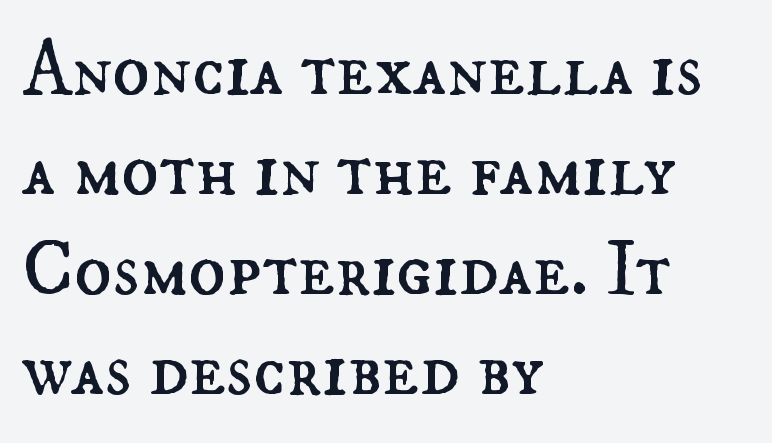
The image shows 78 px regular-weight type, upright; set left-aligned, normal line spacing (1.28x), normal letter spacing, not underlined; medium stroke contrast and a small x-height.
